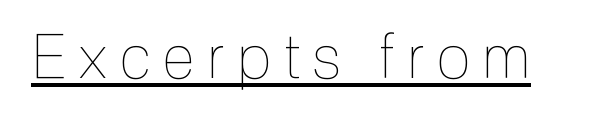
{"italic": "no", "bold": "no", "weight": "thin", "width": "condensed", "x_height": "medium", "monospaced": "no", "underline": "yes", "letter_spacing": "wide", "letter_spacing_em": 0.21, "glyph_px": 61}
